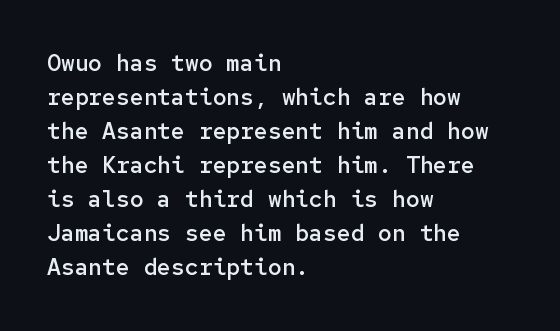
The image shows 23 px text type, upright; set left-aligned, normal line spacing (1.48x), normal letter spacing, not underlined.
